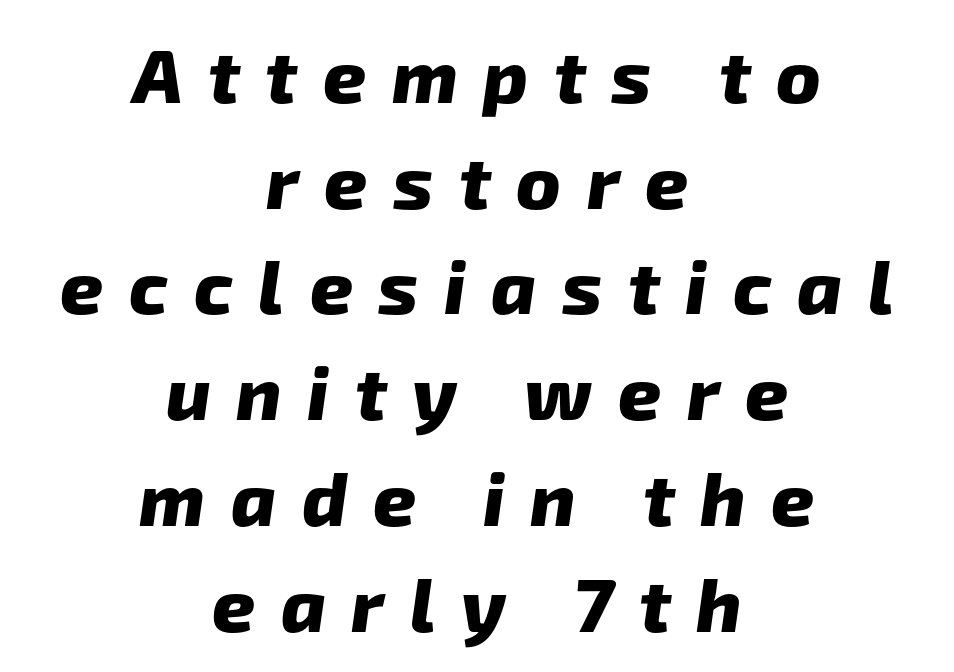
{"serif": "no", "bold": "yes", "weight": "heavy", "width": "normal", "stroke_contrast": "low", "x_height": "medium", "monospaced": "no", "underline": "no", "align": "center", "line_spacing": "normal", "line_spacing_ratio": 1.41, "letter_spacing": "wide", "letter_spacing_em": 0.34, "glyph_px": 75}
